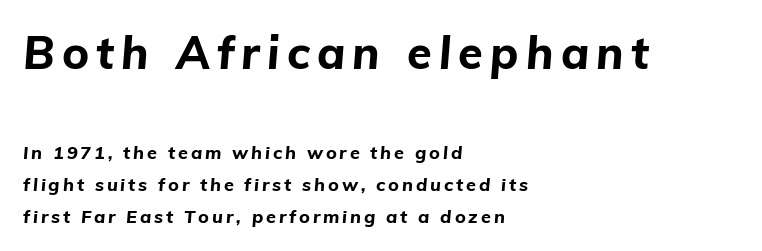
Q: Is the text bold? A: Yes.
Q: Is the text italic (slanted)? A: Yes, it leans right by about 5 degrees.
Q: Is the text underlined? A: No.
Q: How is the paragraph aligned? A: Left-aligned.
Q: Which block of text is set in a larger size, the first (top) or the second (bottom)? A: The first (top) one.
Q: Width (condensed, normal, or wide)? A: Normal.
Q: Stroke contrast? A: Low.
Q: x-height? A: Medium.
Q: Monospaced? A: No.
